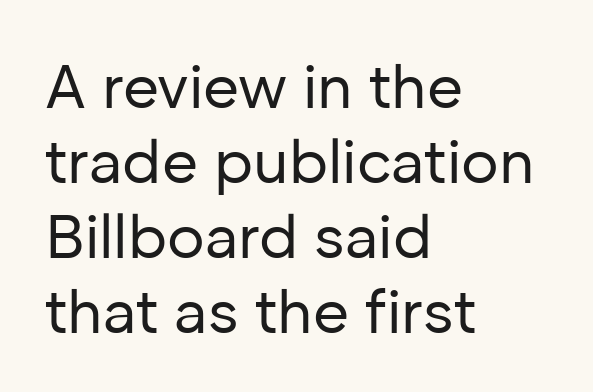
{"serif": "no", "italic": "no", "bold": "no", "weight": "regular", "width": "normal", "stroke_contrast": "low", "x_height": "medium", "monospaced": "no", "underline": "no", "align": "left", "line_spacing_ratio": 1.21, "letter_spacing": "normal", "letter_spacing_em": 0.0, "glyph_px": 62}
